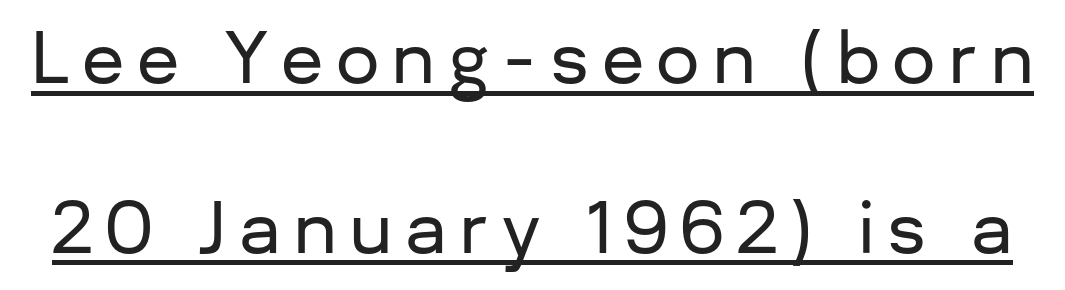
A typographer would call this underscored text. These lines are rendered in a variable-pitch font. The specimen reads as upright at a glance. Unlike a traditional serif, this face leaves its strokes unadorned. Leading: increased.
